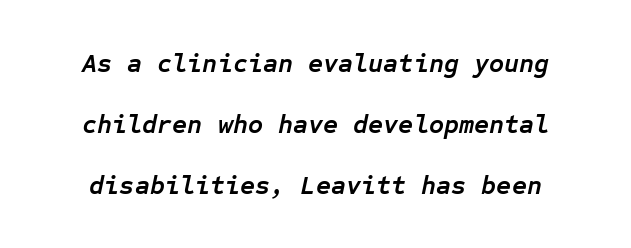
{"italic": "yes", "lean": "right", "slant_degrees": 12, "bold": "yes", "underline": "no", "line_spacing": "loose", "line_spacing_ratio": 2.34, "letter_spacing": "normal", "letter_spacing_em": 0.0, "glyph_px": 26}
